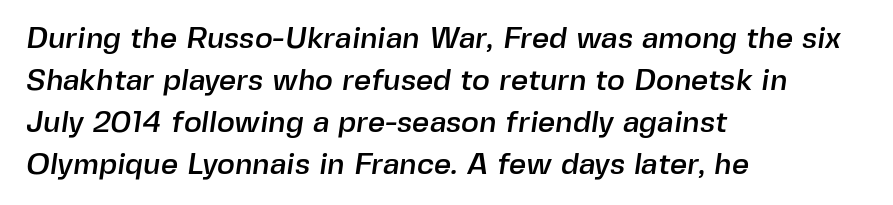
{"serif": "no", "width": "normal", "x_height": "medium", "monospaced": "no", "underline": "no", "align": "left", "line_spacing": "normal", "line_spacing_ratio": 1.4, "letter_spacing": "normal", "letter_spacing_em": 0.0, "glyph_px": 30}
